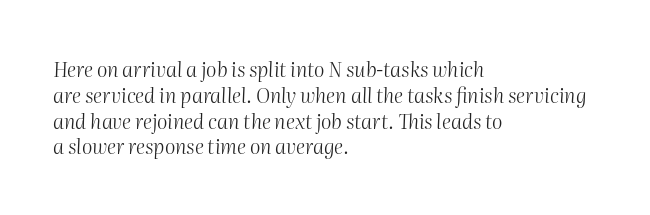
{"italic": "yes", "lean": "right", "slant_degrees": 2, "bold": "no", "underline": "no", "align": "left", "line_spacing": "normal", "line_spacing_ratio": 1.29, "letter_spacing": "normal", "letter_spacing_em": 0.0, "glyph_px": 20}
